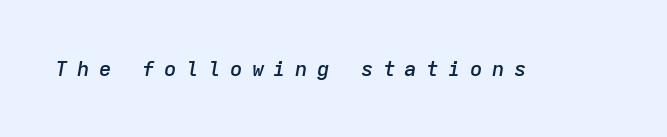
{"italic": "yes", "lean": "right", "slant_degrees": 9, "bold": "semi", "underline": "no", "letter_spacing": "wide", "letter_spacing_em": 0.44, "glyph_px": 21}
